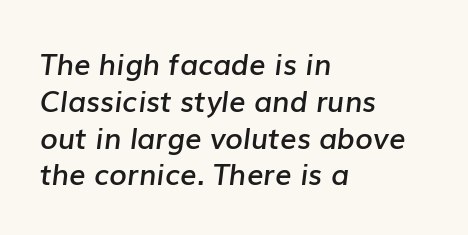
Q: Is the text bold? A: Semi-bold.
Q: Is the text italic (slanted)? A: Yes, it leans right by about 7 degrees.
Q: Is the text underlined? A: No.
Q: How is the paragraph aligned? A: Left-aligned.
Q: Is the spacing between letters normal or unusually wide? A: Normal.
Q: Is the spacing between lines tight, normal or loose? A: Normal.
Q: Width (condensed, normal, or wide)? A: Normal.
Q: Stroke contrast? A: Low.
Q: x-height? A: Medium.
Q: Monospaced? A: No.
